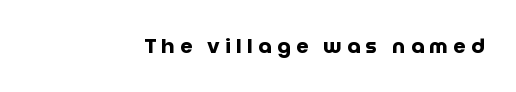
Nope, not italic — everything's standing straight. No word sits above an underline. These lines have a slow, spaced-out rhythm from letter to letter. Plenty of ink on the page — the face is bold.
